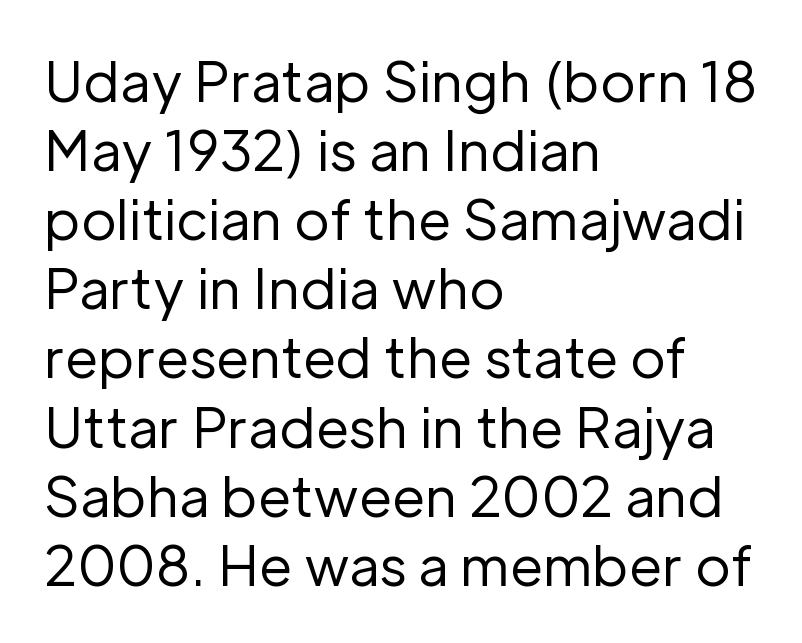
A typesetter would label this face a sans. Proportional: the letters do not fall into vertical columns. When letters stand straight like this, we call the style roman or upright. Default kerning and tracking; the words read as compact shapes. The words here are not underlined.
